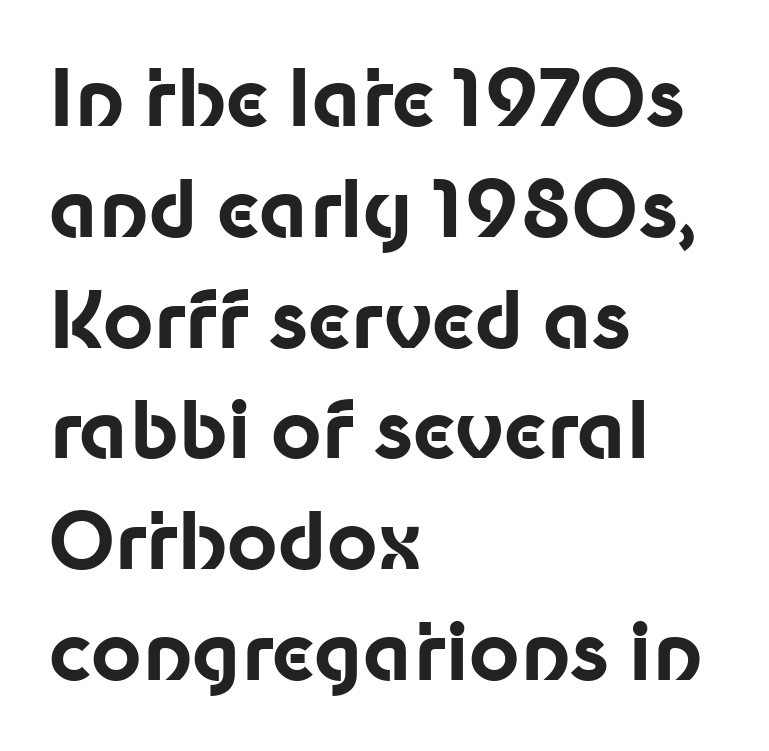
Q: Is the text bold? A: Yes.
Q: Is the text italic (slanted)? A: No, it is upright.
Q: Is the typeface a serif or a sans-serif typeface? A: Sans-serif.
Q: Is the text underlined? A: No.
Q: How is the paragraph aligned? A: Left-aligned.
Q: Is the spacing between letters normal or unusually wide? A: Normal.
Q: Is the spacing between lines tight, normal or loose? A: Normal.
Q: Width (condensed, normal, or wide)? A: Normal.
Q: Stroke contrast? A: Low.
Q: x-height? A: Medium.
Q: Monospaced? A: No.
